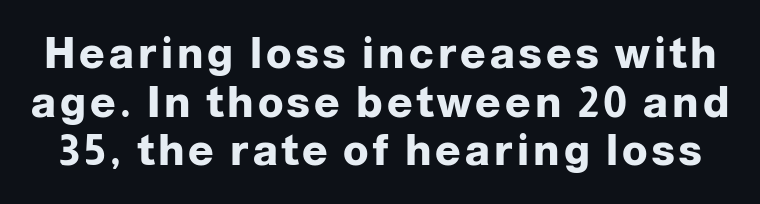
{"serif": "no", "italic": "no", "bold": "yes", "weight": "heavy", "width": "normal", "stroke_contrast": "low", "x_height": "medium", "monospaced": "no", "underline": "no", "line_spacing_ratio": 1.16, "glyph_px": 42}
